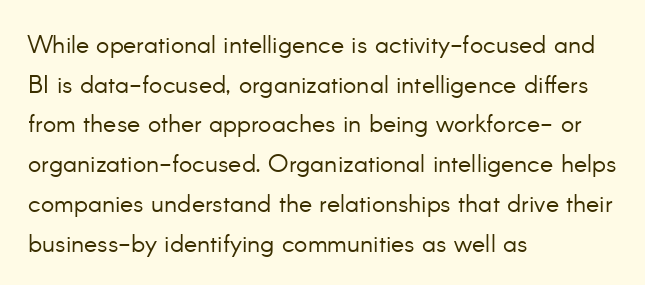
{"italic": "no", "bold": "no", "underline": "no", "align": "left", "line_spacing": "normal", "line_spacing_ratio": 1.59, "letter_spacing": "normal", "letter_spacing_em": 0.0, "glyph_px": 25}
